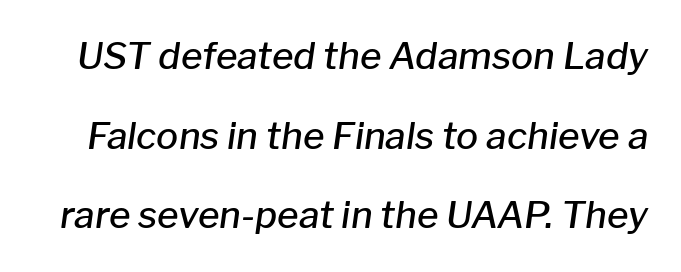
Decoration check: the copy has no underline. The letterforms sit shoulder to shoulder at normal distance. Varying glyph widths throughout — classic text-font behaviour. In terms of leading, this rendering errs on the spacious side.
